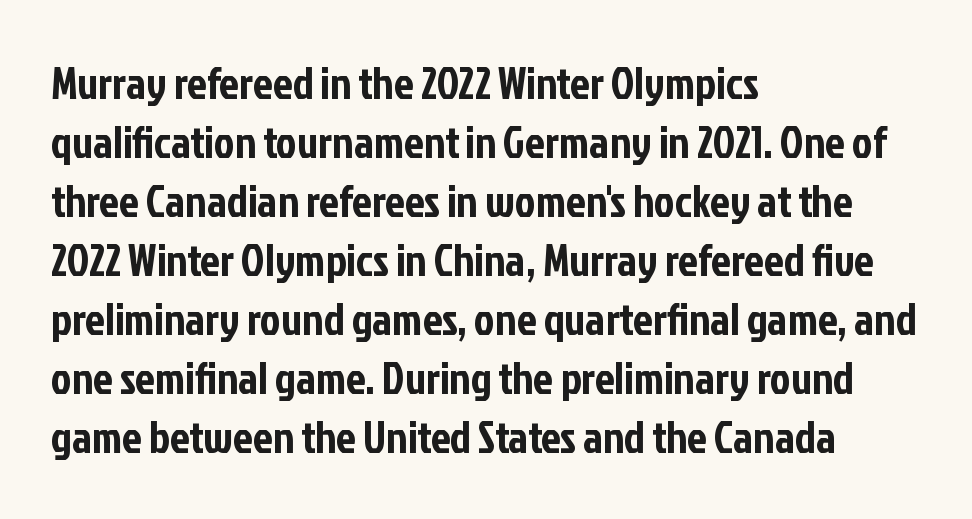
Baseline-to-baseline distance is the conventional proportion of letter height. You could not count columns in this text — the font is proportionally spaced. Rendered with straight, roman letterforms. In terms of letterspacing, this is plain default setting. Observe the absence of serifs on each vertical stroke in this sample. This sample is left-justified, so line endings fall wherever the words run out.
